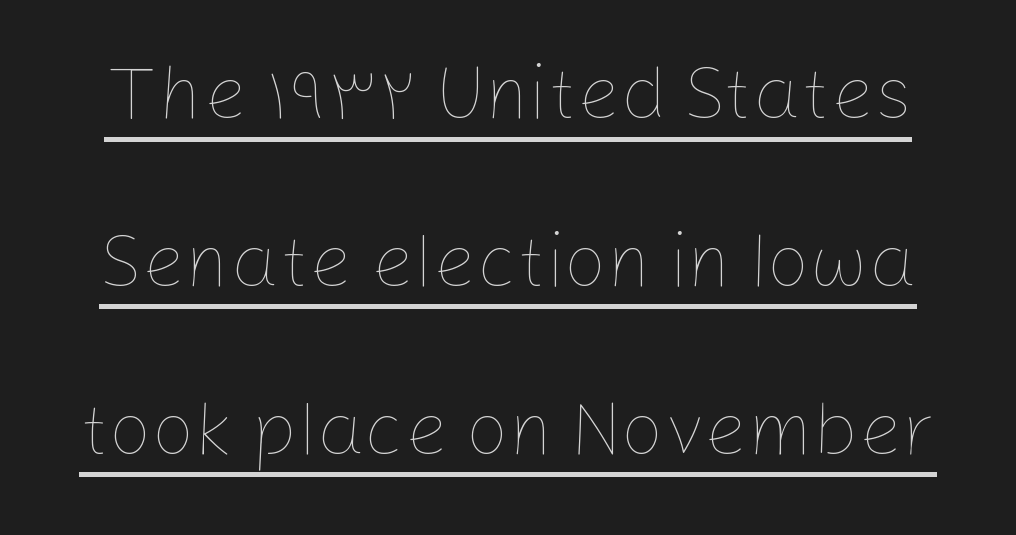
This is the regular roman posture of the typeface. The space between consecutive lines is lavish. Glyph-to-glyph distance matches everyday printed text. These characters rest on top of a visible drawn line. Looks like regular typesetting: each glyph gets only the width it needs.
